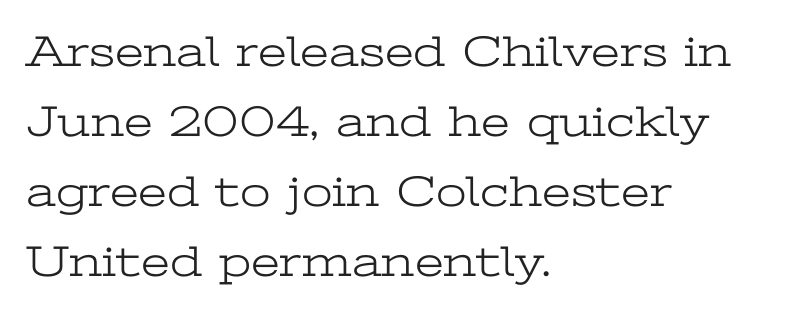
{"serif": "yes", "italic": "no", "bold": "no", "weight": "light", "width": "wide", "stroke_contrast": "low", "x_height": "medium", "monospaced": "no", "underline": "no", "align": "left", "line_spacing": "normal", "line_spacing_ratio": 1.59, "letter_spacing": "normal", "letter_spacing_em": 0.0, "glyph_px": 44}
